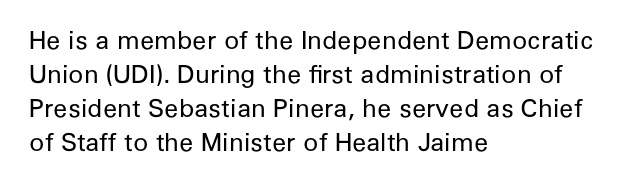
{"italic": "no", "bold": "no", "underline": "no", "align": "left", "line_spacing": "normal", "line_spacing_ratio": 1.36, "letter_spacing": "normal", "letter_spacing_em": 0.0, "glyph_px": 25}
